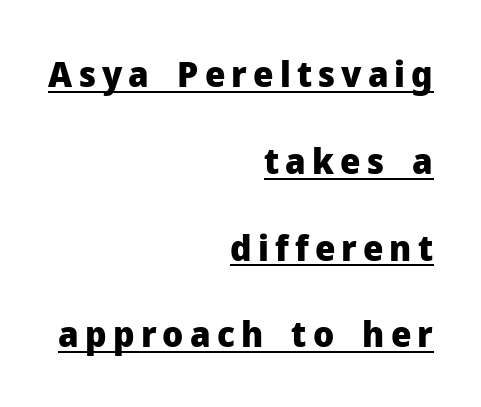
The image shows 36 px heavy sans-serif type, upright; set right-aligned, loose line spacing (2.41x), underlined; low stroke contrast and a medium x-height.
